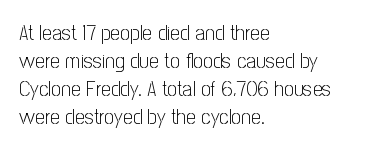
Q: Is the text bold? A: No.
Q: Is the text italic (slanted)? A: No, it is upright.
Q: Is the text underlined? A: No.
Q: How is the paragraph aligned? A: Left-aligned.
Q: Is the spacing between letters normal or unusually wide? A: Normal.
Q: Is the spacing between lines tight, normal or loose? A: Normal.
